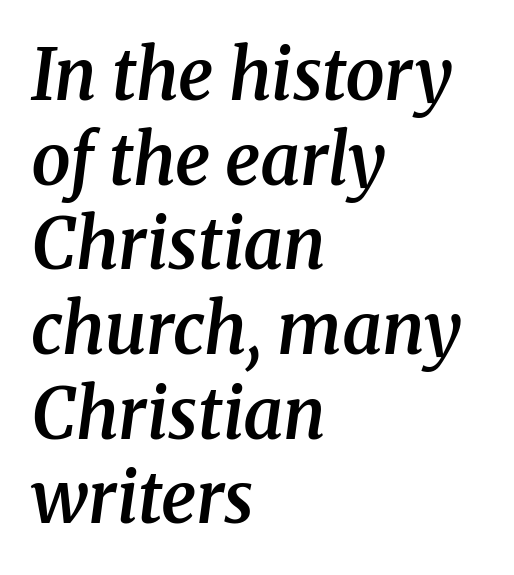
Observe the lean: these are italic letterforms. Weight check: semibold — heavier than regular, not quite bold. You could not count columns in this text — the font is proportionally spaced. Each line starts at the same left margin while the right side varies. Here the glyphs are tracked normally, forming tight word shapes.
